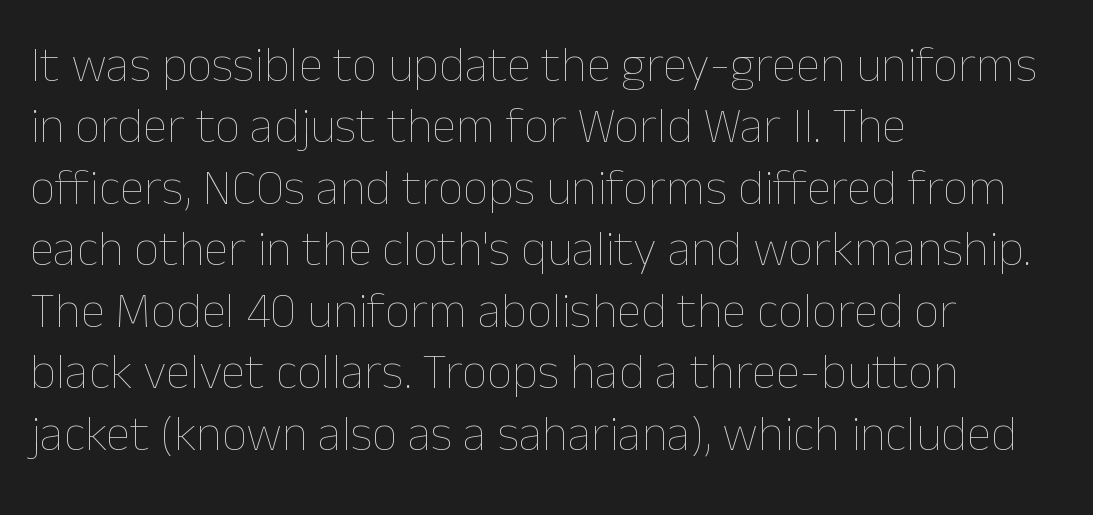
The image shows 50 px thin type, upright; set left-aligned, line spacing 1.23x, normal letter spacing, not underlined; low stroke contrast and a medium x-height.
